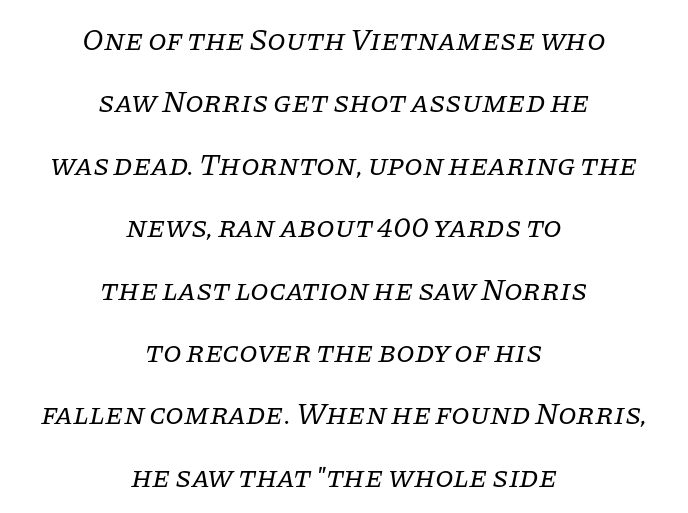
Q: Is the text bold? A: No.
Q: Is the text italic (slanted)? A: Yes, it leans right by about 11 degrees.
Q: Is the typeface a serif or a sans-serif typeface? A: Serif.
Q: Is the text underlined? A: No.
Q: How is the paragraph aligned? A: Centered.
Q: Is the spacing between letters normal or unusually wide? A: Normal.
Q: Is the spacing between lines tight, normal or loose? A: Loose.
Q: Width (condensed, normal, or wide)? A: Normal.
Q: Stroke contrast? A: Low.
Q: x-height? A: Large.
Q: Monospaced? A: No.
